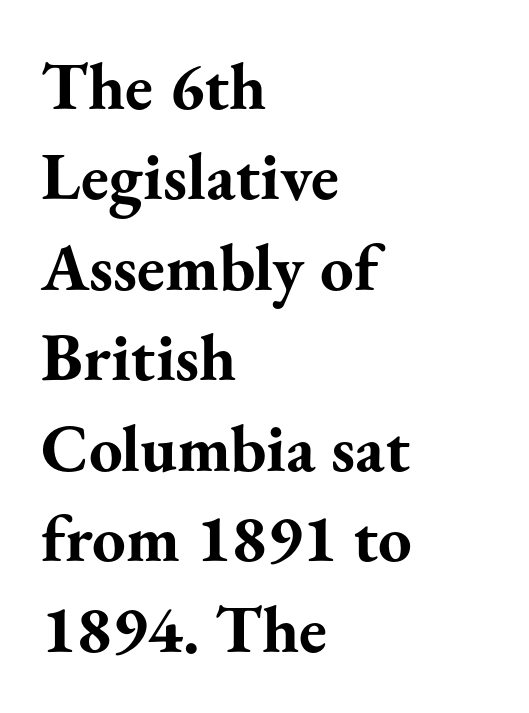
A serif font was chosen for this passage. I'd describe the lettering as bold — thick and assertive. Where is the straight margin? On the left. Descenders are the only things crossing below the line. Think of a printed novel: that variable character pitch is what you see here. The face used here is rendered with its standard letterfit.
